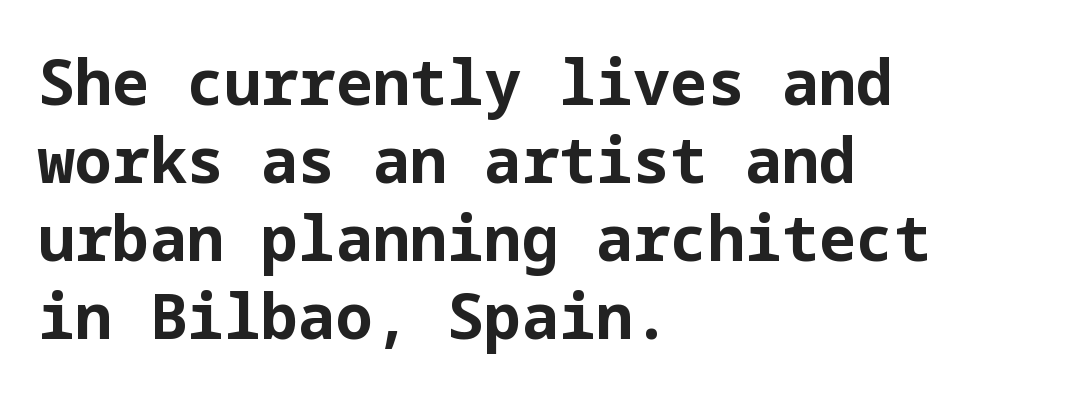
The image shows 62 px bold sans-serif type, upright; set left-aligned, normal line spacing (1.26x), normal letter spacing, not underlined; low stroke contrast and a medium x-height.
